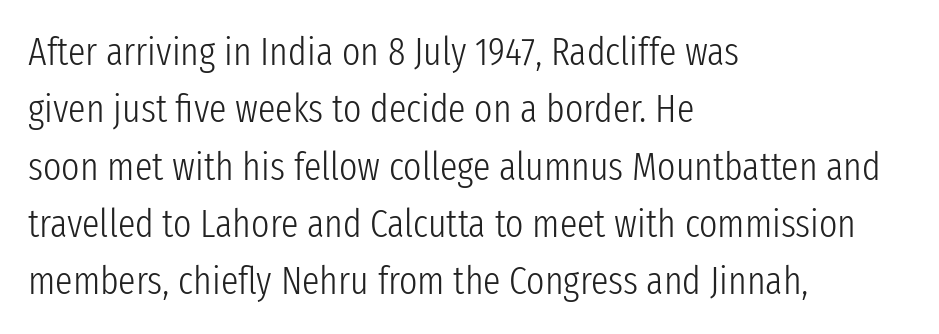
Q: Is the text bold? A: No.
Q: Is the text italic (slanted)? A: No, it is upright.
Q: Is the typeface a serif or a sans-serif typeface? A: Sans-serif.
Q: Is the text underlined? A: No.
Q: How is the paragraph aligned? A: Left-aligned.
Q: Is the spacing between letters normal or unusually wide? A: Normal.
Q: Is the spacing between lines tight, normal or loose? A: Normal.
Q: Width (condensed, normal, or wide)? A: Condensed.
Q: Stroke contrast? A: Low.
Q: x-height? A: Medium.
Q: Monospaced? A: No.
